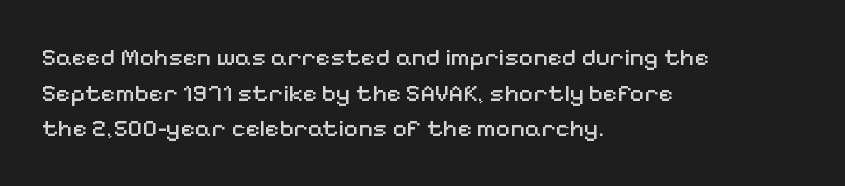
Q: Is the text bold? A: No.
Q: Is the text italic (slanted)? A: No, it is upright.
Q: Is the text underlined? A: No.
Q: How is the paragraph aligned? A: Left-aligned.
Q: Is the spacing between letters normal or unusually wide? A: Normal.
Q: Is the spacing between lines tight, normal or loose? A: Normal.
